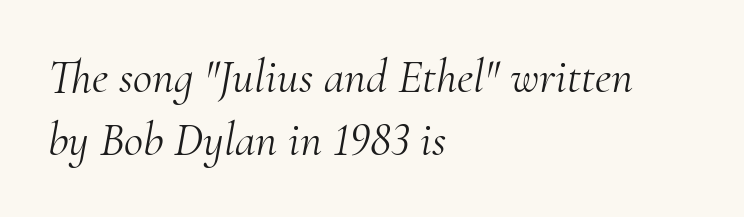
The image shows 47 px light serif type, italic (leaning right); set left-aligned, normal line spacing (1.34x), normal letter spacing, not underlined; medium stroke contrast and a small x-height.
